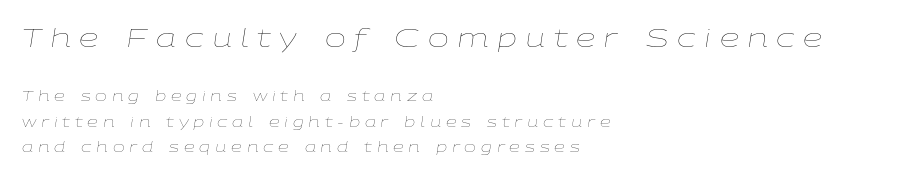
Someone cranked the tracking dial way up on this one. Line starts are locked; line ends wander. Summary of weight: not heavy and not bold. The more generous point size was reserved for the upper chunk.
